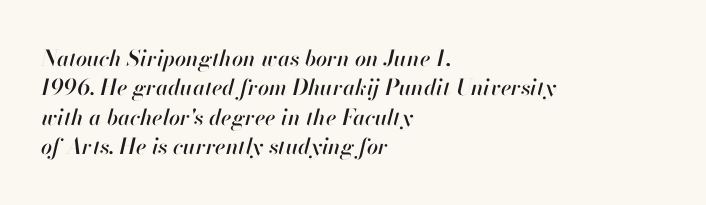
The image shows 22 px text type, italic (leaning right); set left-aligned, normal line spacing (1.34x), normal letter spacing, not underlined.
